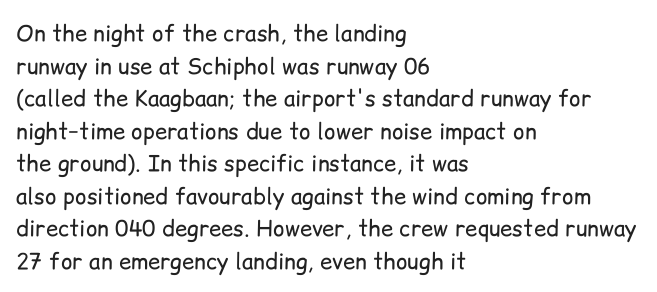
The image shows 22 px text type, upright; set left-aligned, normal line spacing (1.48x), normal letter spacing, not underlined.
